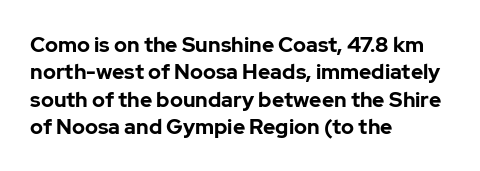
The image shows 21 px bold type, upright; set left-aligned, normal line spacing (1.3x), normal letter spacing, not underlined.
